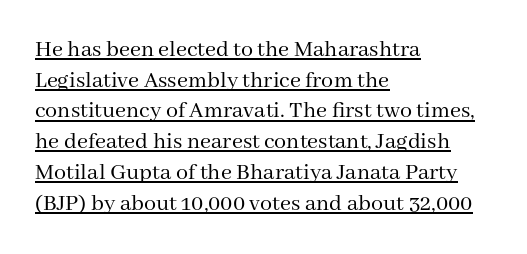
Q: Is the text bold? A: No.
Q: Is the text italic (slanted)? A: No, it is upright.
Q: Is the text underlined? A: Yes.
Q: How is the paragraph aligned? A: Left-aligned.
Q: Is the spacing between letters normal or unusually wide? A: Normal.
Q: Is the spacing between lines tight, normal or loose? A: Normal.
